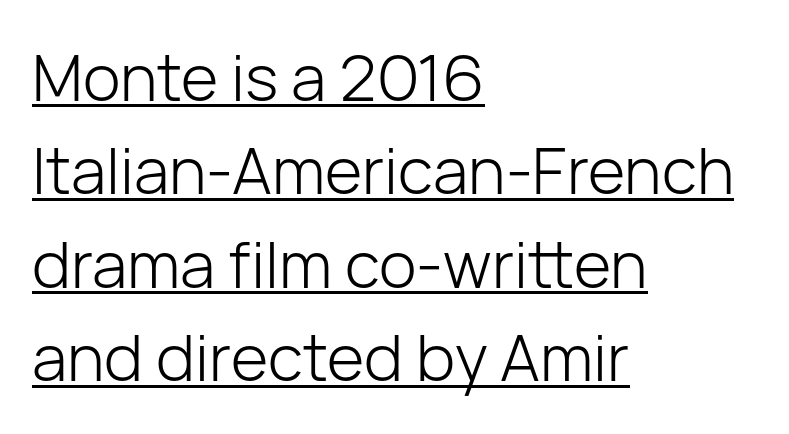
The font is comparable to plain body text, perhaps lighter. Is there much room between lines? A standard amount, neither cramped nor airy. How are the letters spaced? Ordinarily, with no added tracking. Serif or sans? Sans — the stroke terminals are bare. The face used here is proportionally spaced, like ordinary book or web type.
